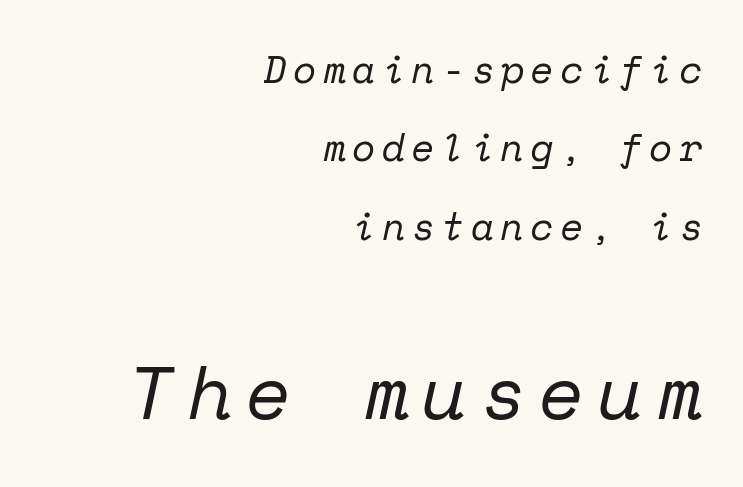
Teacher's note: observe the even right margin — that is flush-right alignment. Descenders hang freely into open space. Every character here occupies the same horizontal width, giving the sample a typewriter-like rhythm. Stroke terminals: seriffed.
